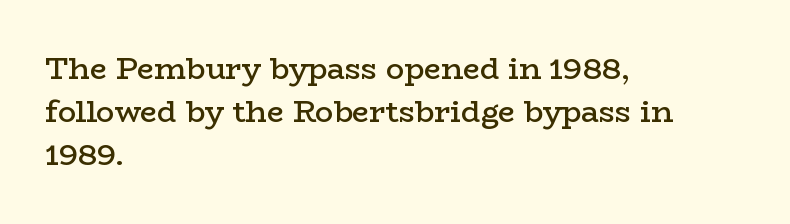
Q: Is the text bold? A: Semi-bold.
Q: Is the text italic (slanted)? A: No, it is upright.
Q: Is the typeface a serif or a sans-serif typeface? A: Serif.
Q: Is the text underlined? A: No.
Q: How is the paragraph aligned? A: Left-aligned.
Q: Is the spacing between letters normal or unusually wide? A: Normal.
Q: Is the spacing between lines tight, normal or loose? A: Normal.
Q: Width (condensed, normal, or wide)? A: Wide.
Q: Stroke contrast? A: Low.
Q: x-height? A: Medium.
Q: Monospaced? A: No.
